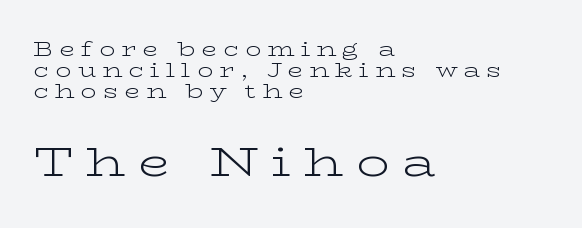
Q: Is the text bold? A: No.
Q: Is the text italic (slanted)? A: No, it is upright.
Q: Is the typeface a serif or a sans-serif typeface? A: Serif.
Q: Is the text underlined? A: No.
Q: How is the paragraph aligned? A: Left-aligned.
Q: Is the spacing between letters normal or unusually wide? A: Unusually wide.
Q: Is the spacing between lines tight, normal or loose? A: Tight.
Q: Which block of text is set in a larger size, the first (top) or the second (bottom)? A: The second (bottom) one.
Q: Width (condensed, normal, or wide)? A: Wide.
Q: Stroke contrast? A: Low.
Q: x-height? A: Medium.
Q: Monospaced? A: No.
